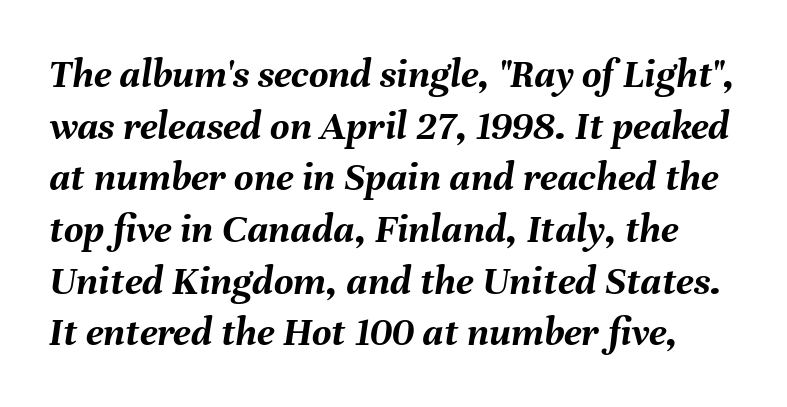
The image shows 42 px semibold type, italic (leaning right); set line spacing 1.23x, normal letter spacing, not underlined; medium stroke contrast and a medium x-height.
